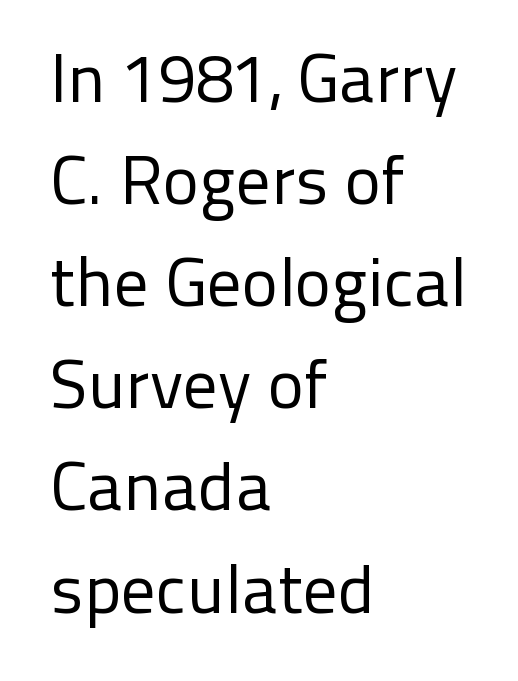
The image shows 69 px regular-weight sans-serif type, upright; set left-aligned, normal line spacing (1.48x), normal letter spacing, not underlined; low stroke contrast and a medium x-height.
